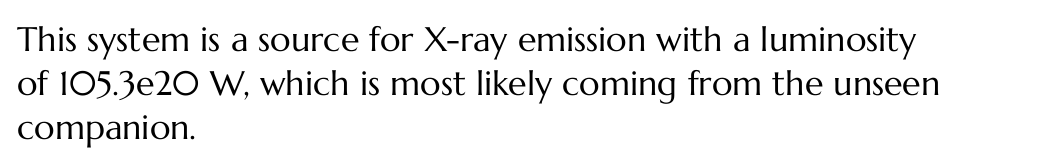
{"italic": "no", "bold": "no", "weight": "regular", "width": "normal", "stroke_contrast": "medium", "x_height": "medium", "monospaced": "no", "underline": "no", "align": "left", "line_spacing": "normal", "line_spacing_ratio": 1.29, "letter_spacing": "normal", "letter_spacing_em": 0.0, "glyph_px": 34}
